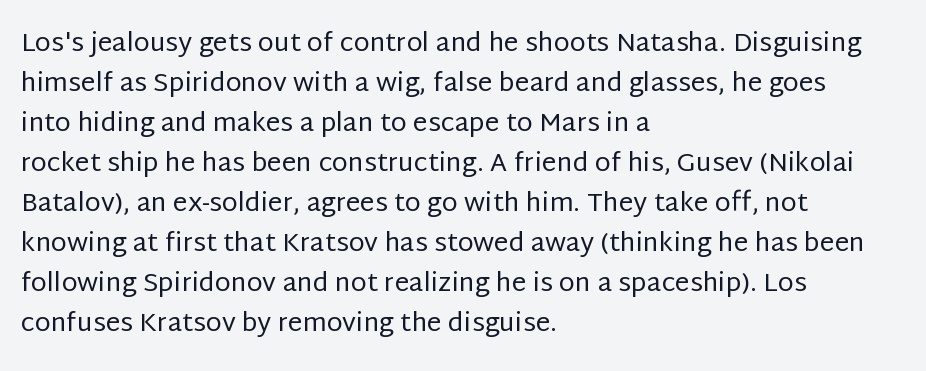
{"italic": "no", "bold": "no", "underline": "no", "align": "left", "line_spacing": "normal", "line_spacing_ratio": 1.54, "letter_spacing": "normal", "letter_spacing_em": 0.0, "glyph_px": 26}
